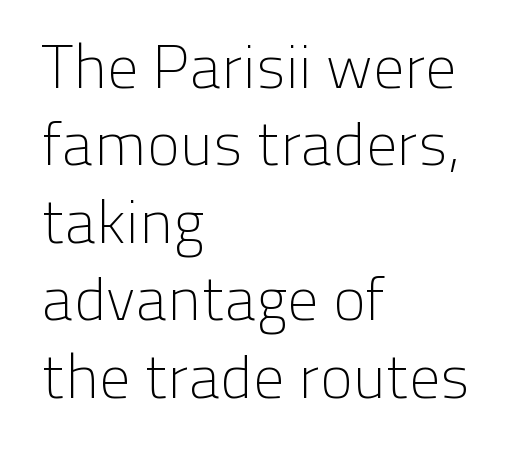
The image shows 61 px light sans-serif type, upright; set left-aligned, normal line spacing (1.27x), normal letter spacing, not underlined; low stroke contrast and a medium x-height.
